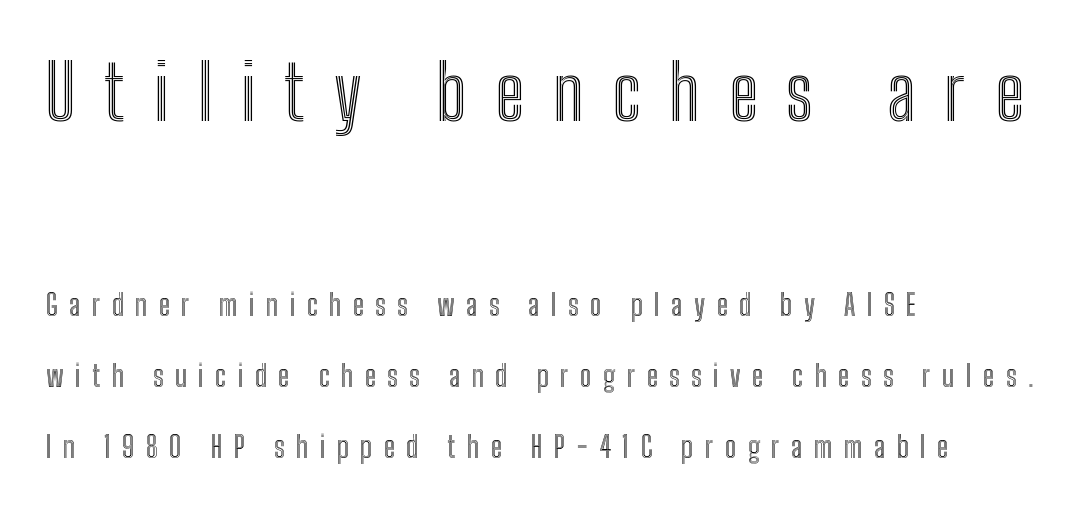
The image shows 76 px condensed type, upright; set left-aligned, loose line spacing (2.36x), unusually wide letter spacing (+0.38 em), not underlined; the first (top) block is 2.53x larger; a medium x-height.
